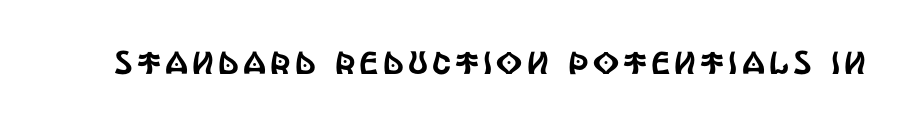
Lines of text with bare space underneath. Ascenders rise straight up at ninety degrees. The passage shown is typeset with a sans-serif family. A typesetter would call this proportional, since set widths differ per character.
